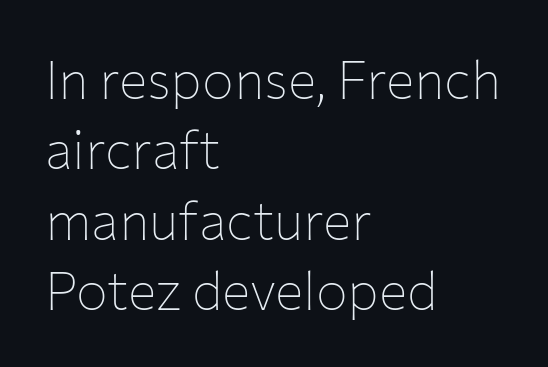
{"serif": "no", "italic": "no", "bold": "no", "weight": "thin", "width": "normal", "stroke_contrast": "low", "x_height": "medium", "monospaced": "no", "underline": "no", "align": "left", "line_spacing": "normal", "line_spacing_ratio": 1.33, "letter_spacing": "normal", "letter_spacing_em": 0.0, "glyph_px": 53}
